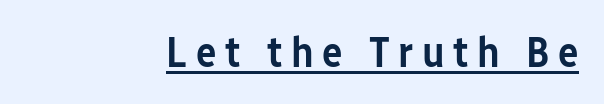
Does the type have serifs? No, each stem ends abruptly. Is there any slant? The stems are plumb. What decoration does the sample have? An underline. In terms of weight, the rendering is demibold, just under bold. The face used here is proportionally spaced, like ordinary book or web type. These lines are set flush right with a ragged left edge.
